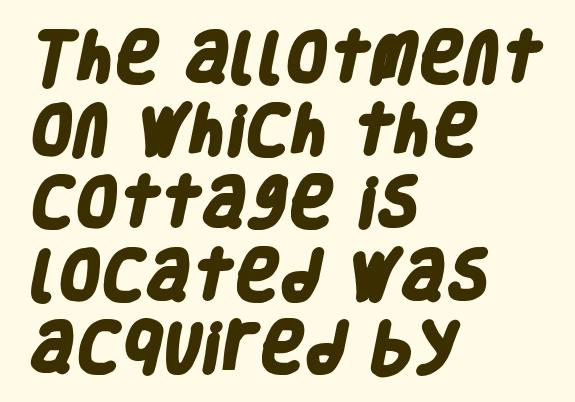
The string is rendered with underlining switched off. Look at the tracking — it's just the regular setting, nothing added. The letters carry no serifs — their stems end cleanly without finishing strokes. Evenly set lines give the paragraph a standard silhouette. If you drew a ruler down the left edge, every line would touch it. Each glyph is drawn with heavy, bold strokes.
